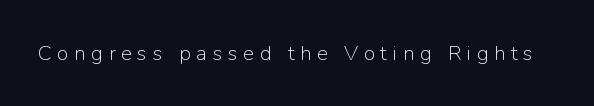
The image shows 21 px text type, upright; set unusually wide letter spacing (+0.26 em), not underlined.
